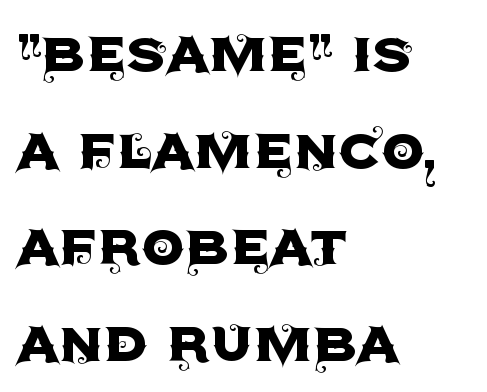
Q: Is the text italic (slanted)? A: No, it is upright.
Q: Is the typeface a serif or a sans-serif typeface? A: Sans-serif.
Q: Is the text underlined? A: No.
Q: How is the paragraph aligned? A: Left-aligned.
Q: Is the spacing between letters normal or unusually wide? A: Normal.
Q: Is the spacing between lines tight, normal or loose? A: Normal.
Q: Width (condensed, normal, or wide)? A: Normal.
Q: x-height? A: Large.
Q: Monospaced? A: No.
